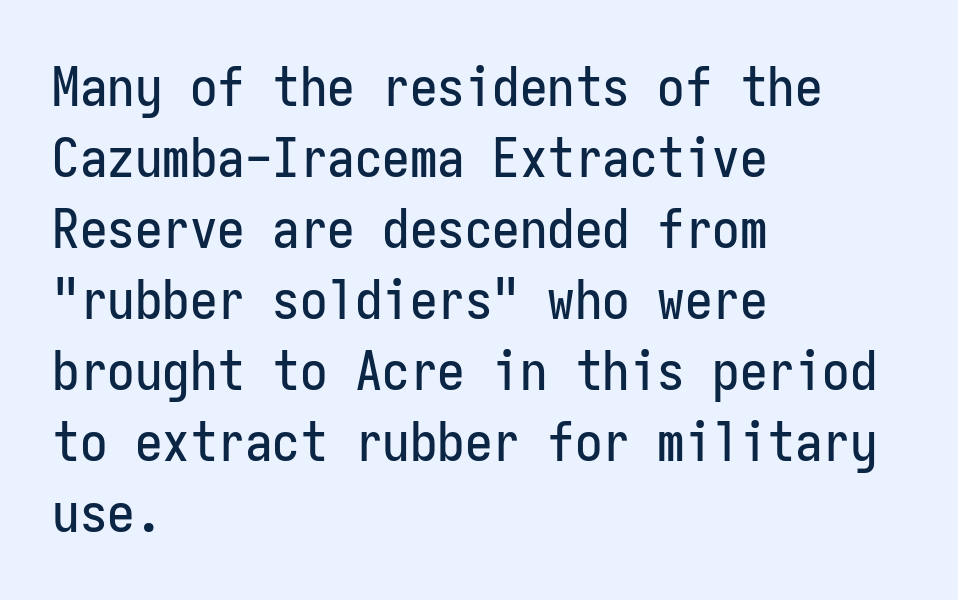
{"serif": "no", "italic": "no", "width": "condensed", "stroke_contrast": "low", "x_height": "medium", "monospaced": "yes", "underline": "no", "align": "left", "line_spacing": "normal", "line_spacing_ratio": 1.29, "letter_spacing": "normal", "letter_spacing_em": 0.0, "glyph_px": 55}
